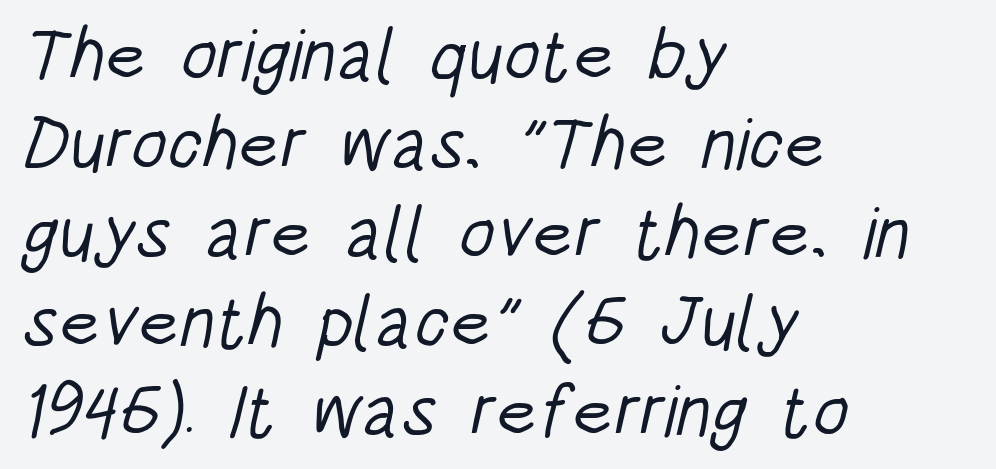
Q: Is the text bold? A: No.
Q: Is the typeface a serif or a sans-serif typeface? A: Sans-serif.
Q: Is the text underlined? A: No.
Q: How is the paragraph aligned? A: Left-aligned.
Q: Is the spacing between letters normal or unusually wide? A: Normal.
Q: Width (condensed, normal, or wide)? A: Condensed.
Q: Stroke contrast? A: Low.
Q: x-height? A: Large.
Q: Monospaced? A: No.
